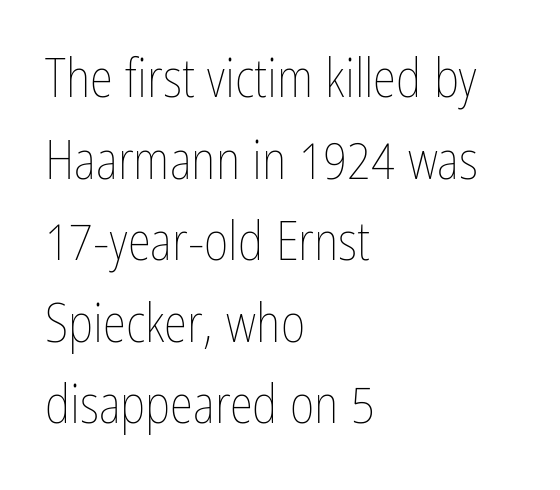
Q: Is the text bold? A: No.
Q: Is the text italic (slanted)? A: No, it is upright.
Q: Is the text underlined? A: No.
Q: How is the paragraph aligned? A: Left-aligned.
Q: Is the spacing between letters normal or unusually wide? A: Normal.
Q: Is the spacing between lines tight, normal or loose? A: Normal.
Q: Width (condensed, normal, or wide)? A: Condensed.
Q: Stroke contrast? A: Low.
Q: x-height? A: Medium.
Q: Monospaced? A: No.
